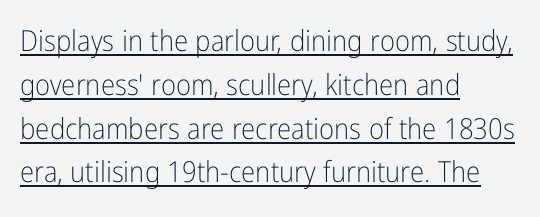
The image shows 29 px light, condensed sans-serif type, upright; set left-aligned, normal line spacing (1.51x), normal letter spacing, underlined; low stroke contrast and a medium x-height.
